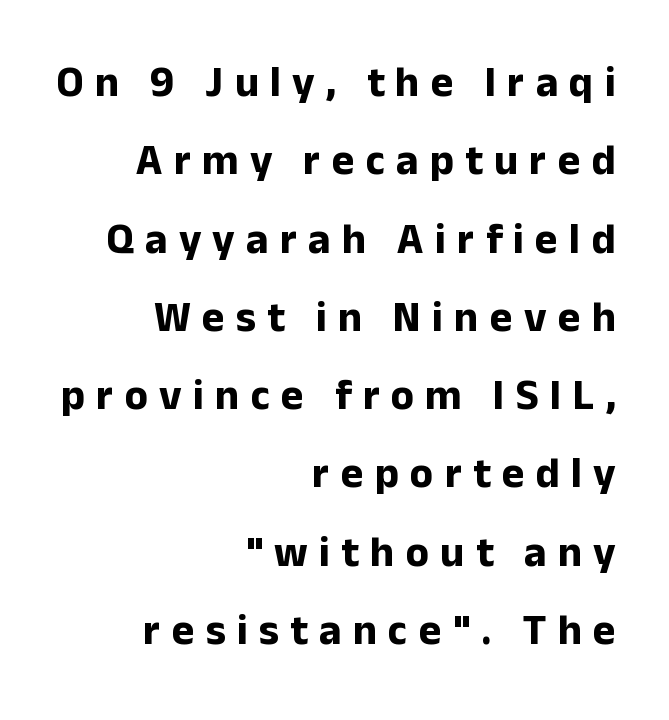
Rule under the text: the space is simply empty. The horizontal fit of the characters is loose and conspicuously gappy. No feet cap the strokes, marking this as sans-serif type. A roman cut, with each character standing at attention.
